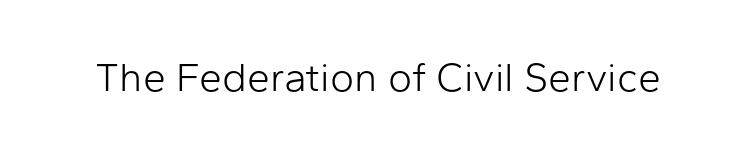
The image shows 41 px light sans-serif type, upright; set normal letter spacing, not underlined; low stroke contrast and a medium x-height.
